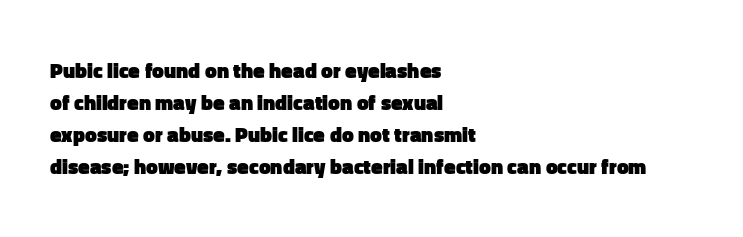
Q: Is the text bold? A: Yes.
Q: Is the text italic (slanted)? A: No, it is upright.
Q: Is the text underlined? A: No.
Q: How is the paragraph aligned? A: Left-aligned.
Q: Is the spacing between letters normal or unusually wide? A: Normal.
Q: Is the spacing between lines tight, normal or loose? A: Normal.
